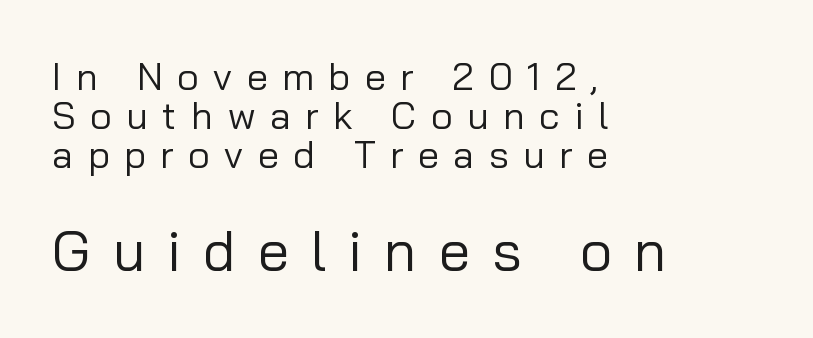
Character widths vary here, with narrow letters taking less room than wide ones. Decoration check: the copy has no underline. Does the lettering tilt? It doesn't — this is upright. Whoever set this made the second block the dominant, larger element. Students, observe: this is what under-led, compact text looks like.
